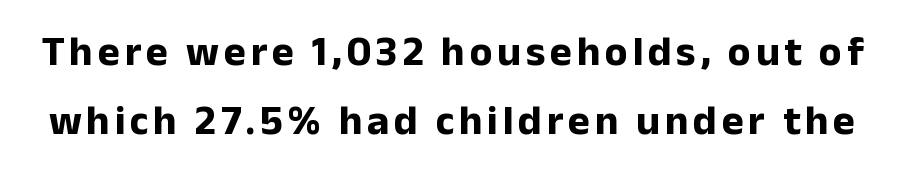
Q: Is the text bold? A: Yes.
Q: Is the text italic (slanted)? A: No, it is upright.
Q: Is the typeface a serif or a sans-serif typeface? A: Sans-serif.
Q: Is the text underlined? A: No.
Q: Is the spacing between lines tight, normal or loose? A: Normal.
Q: Width (condensed, normal, or wide)? A: Normal.
Q: Stroke contrast? A: Low.
Q: x-height? A: Medium.
Q: Monospaced? A: No.
